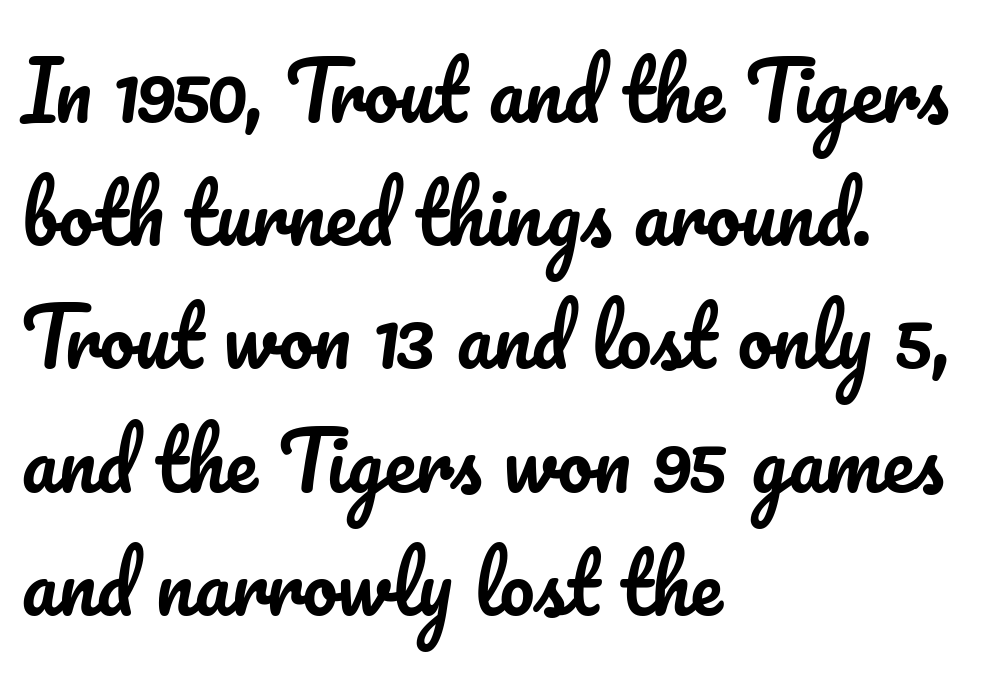
The image shows 78 px text type; set left-aligned, normal line spacing (1.58x), normal letter spacing, not underlined; low stroke contrast and a small x-height.
